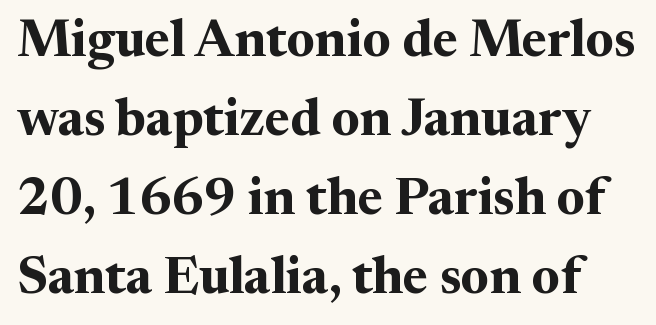
Style check: upright. The gap between lines stays unmarked. Look at the stroke-to-counter ratio: heavy, a bold. Character widths vary here, with narrow letters taking less room than wide ones. The designer went with a serif here, giving each stem small feet.
